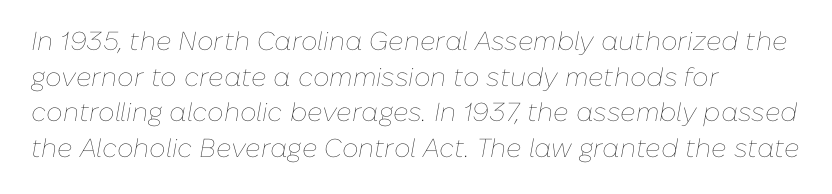
The image shows 26 px text type, italic (leaning right); set left-aligned, normal line spacing (1.37x), normal letter spacing, not underlined.
